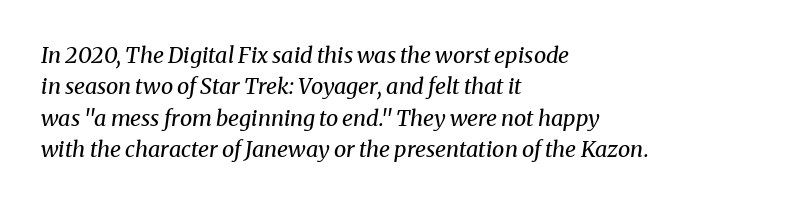
The line texture is even and compact thanks to regular tracking. This is not heavy type; no bold has been used. The lettering tilts uniformly, giving the passage an italic look. Letters rest on an invisible, unmarked baseline. Rows of type keep a routine distance in the vertical direction.
